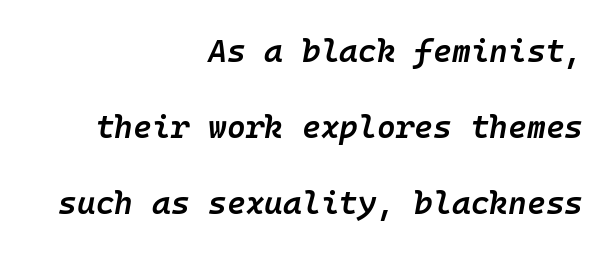
The string is rendered with underlining switched off. The typography opts for an oblique posture over an upright one. Compared with typical paragraphs, the rows here are farther apart. A typesetter would call this zero additional tracking. Notice the strokes are somewhat thickened but not fully heavy: this is a semibold. The typesetter chose a ragged-left arrangement here.
